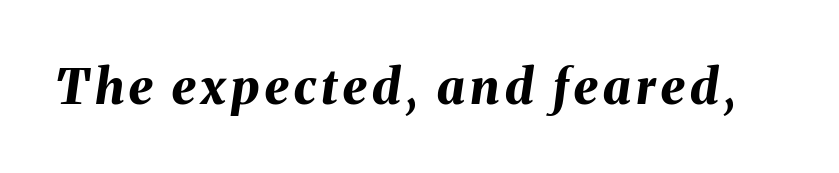
The image shows 49 px bold type, italic (leaning right); set not underlined; medium stroke contrast and a medium x-height.
